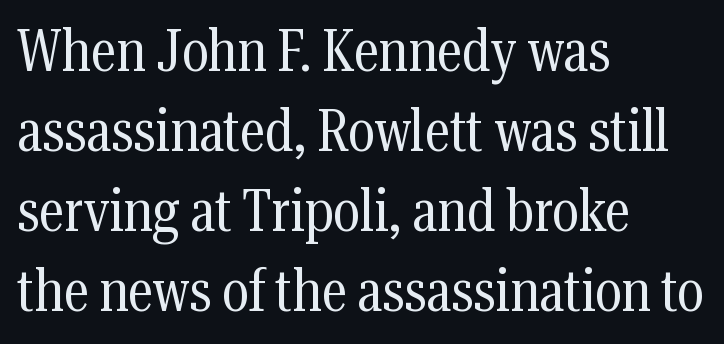
Q: Is the text bold? A: No.
Q: Is the text italic (slanted)? A: No, it is upright.
Q: Is the typeface a serif or a sans-serif typeface? A: Serif.
Q: Is the text underlined? A: No.
Q: How is the paragraph aligned? A: Left-aligned.
Q: Is the spacing between letters normal or unusually wide? A: Normal.
Q: Is the spacing between lines tight, normal or loose? A: Normal.
Q: Width (condensed, normal, or wide)? A: Condensed.
Q: Stroke contrast? A: Medium.
Q: x-height? A: Medium.
Q: Monospaced? A: No.
